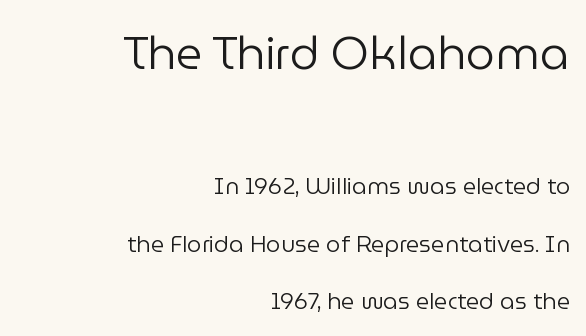
The image shows 46 px regular-weight sans-serif type, upright; set right-aligned, loose line spacing (2.49x), normal letter spacing, not underlined; the first (top) block is 2.0x larger; low stroke contrast and a medium x-height.
